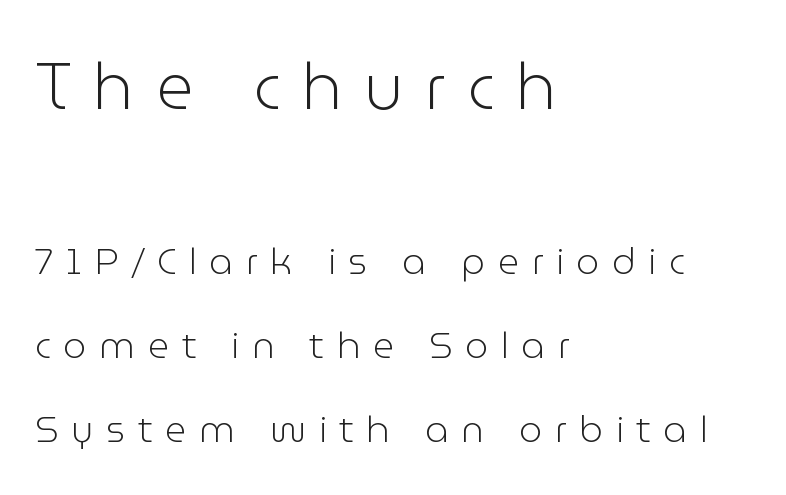
Nothing sits at the stroke ends, so this counts as sans-serif. Clear beneath every line of the passage. Display-style spreading of the glyphs; the letterfit is very open. The letters stand upright; this is a roman face. A classic flush-left, rag-right setting is used for this passage.
